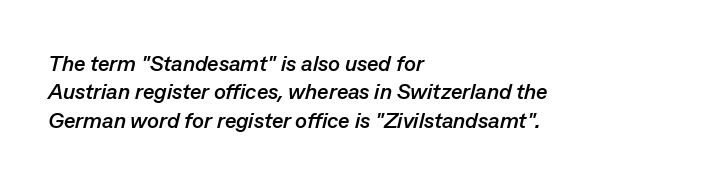
Strong, thick strokes mark this as bold type. Quick note: underline off. The paragraph has a hard left edge and a soft right edge. Default kerning and tracking; the words read as compact shapes.
